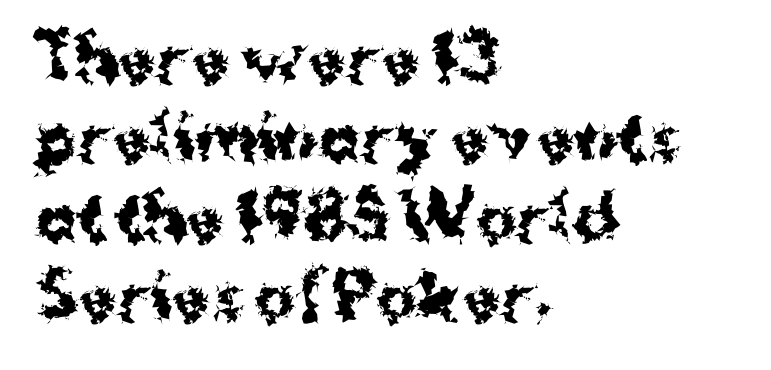
Reading down the block, your eye returns to a fixed left position each line. In terms of leading, this rendering sits right in the middle. Typesetter's note: full bold, strokes at maximum text heaviness. Font category for this specimen: sans-serif. Clear beneath every line of the passage. Style check: upright.
